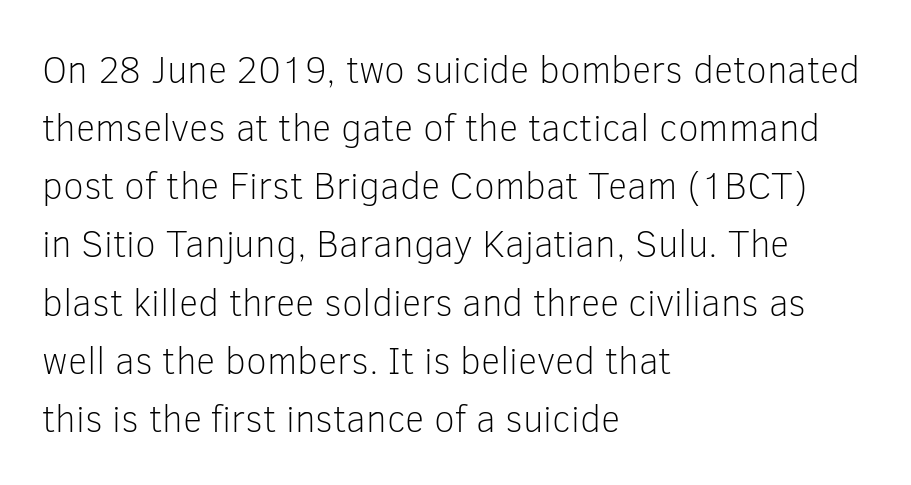
{"serif": "no", "italic": "no", "bold": "no", "weight": "light", "width": "normal", "stroke_contrast": "low", "x_height": "medium", "monospaced": "no", "underline": "no", "align": "left", "line_spacing": "normal", "line_spacing_ratio": 1.53, "letter_spacing": "normal", "letter_spacing_em": 0.0, "glyph_px": 38}
